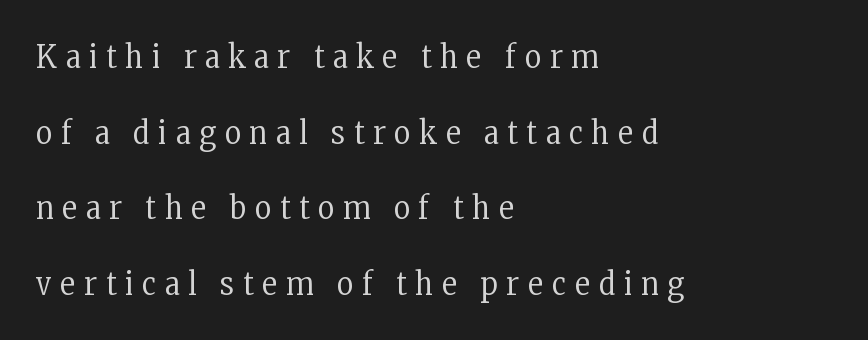
The image shows 32 px regular-weight, condensed serif type, upright; set left-aligned, loose line spacing (2.36x), unusually wide letter spacing (+0.28 em), not underlined; low stroke contrast and a medium x-height.
